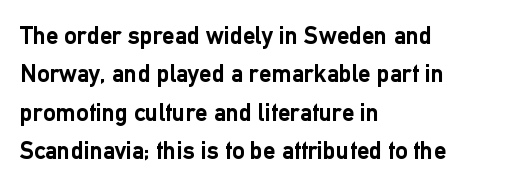
Q: Is the text bold? A: Yes.
Q: Is the text italic (slanted)? A: No, it is upright.
Q: Is the text underlined? A: No.
Q: How is the paragraph aligned? A: Left-aligned.
Q: Is the spacing between letters normal or unusually wide? A: Normal.
Q: Is the spacing between lines tight, normal or loose? A: Normal.
